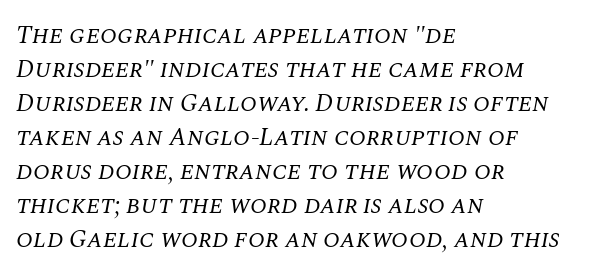
{"italic": "yes", "lean": "right", "slant_degrees": 10, "bold": "no", "underline": "no", "align": "left", "line_spacing": "normal", "line_spacing_ratio": 1.36, "letter_spacing": "normal", "letter_spacing_em": 0.0, "glyph_px": 25}
